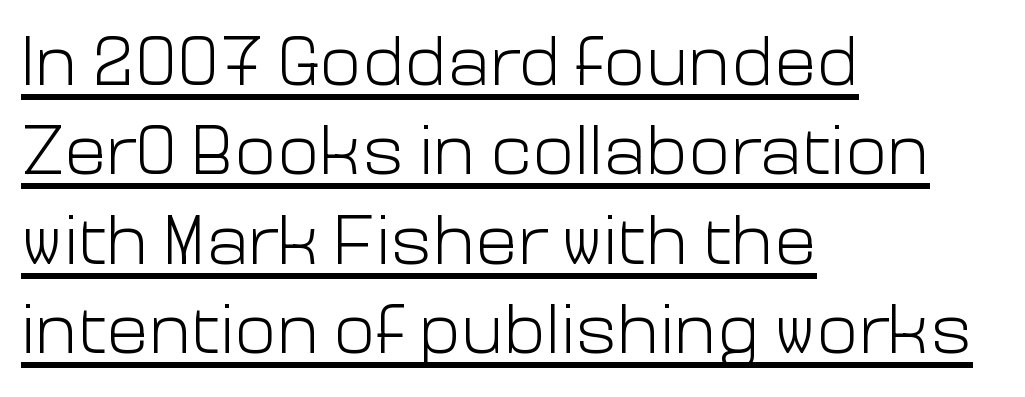
{"serif": "no", "italic": "no", "bold": "no", "weight": "light", "width": "normal", "stroke_contrast": "low", "x_height": "medium", "monospaced": "no", "underline": "yes", "align": "left", "line_spacing": "normal", "line_spacing_ratio": 1.26, "letter_spacing": "normal", "letter_spacing_em": 0.0, "glyph_px": 71}
